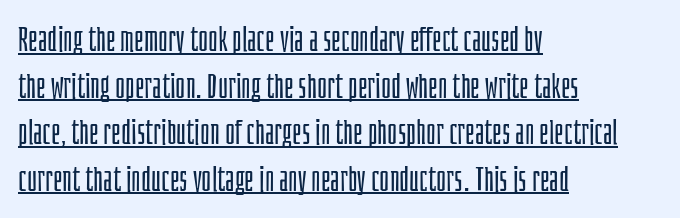
The face used here appears with an underline applied. Weight class: somewhere from thin through regular. Serifs: no, the terminals of the letterforms are clean. The typesetter chose a ragged-right arrangement here. Varying glyph widths throughout — classic text-font behaviour. The leading is moderate, giving the passage an even texture.
